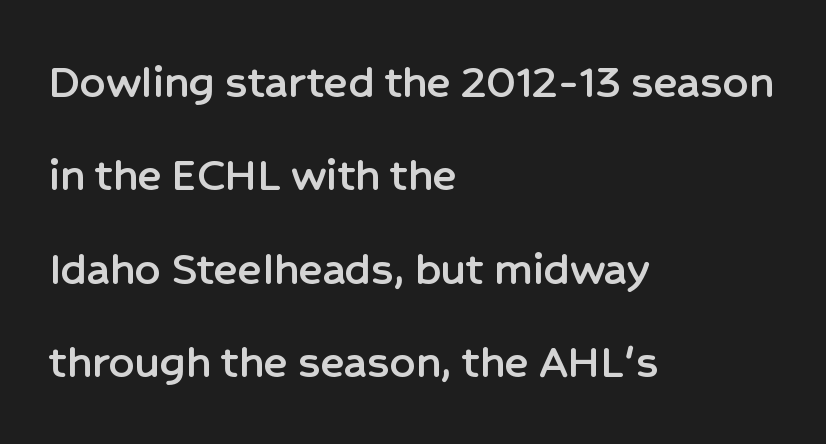
{"serif": "no", "italic": "no", "width": "normal", "stroke_contrast": "low", "x_height": "medium", "monospaced": "no", "underline": "no", "align": "left", "line_spacing_ratio": 1.87, "letter_spacing": "normal", "letter_spacing_em": 0.0, "glyph_px": 50}
